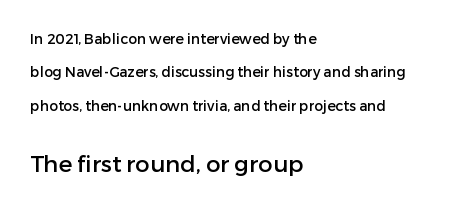
{"italic": "no", "underline": "no", "align": "left", "line_spacing": "loose", "line_spacing_ratio": 2.39, "letter_spacing": "normal", "letter_spacing_em": 0.0, "larger_block": "second", "size_ratio": 1.64, "glyph_px": 23}
